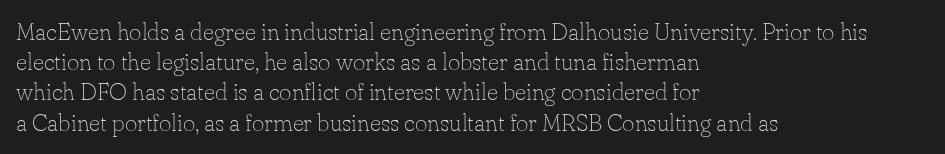
Q: Is the text bold? A: No.
Q: Is the text italic (slanted)? A: No, it is upright.
Q: Is the text underlined? A: No.
Q: How is the paragraph aligned? A: Left-aligned.
Q: Is the spacing between letters normal or unusually wide? A: Normal.
Q: Is the spacing between lines tight, normal or loose? A: Normal.
